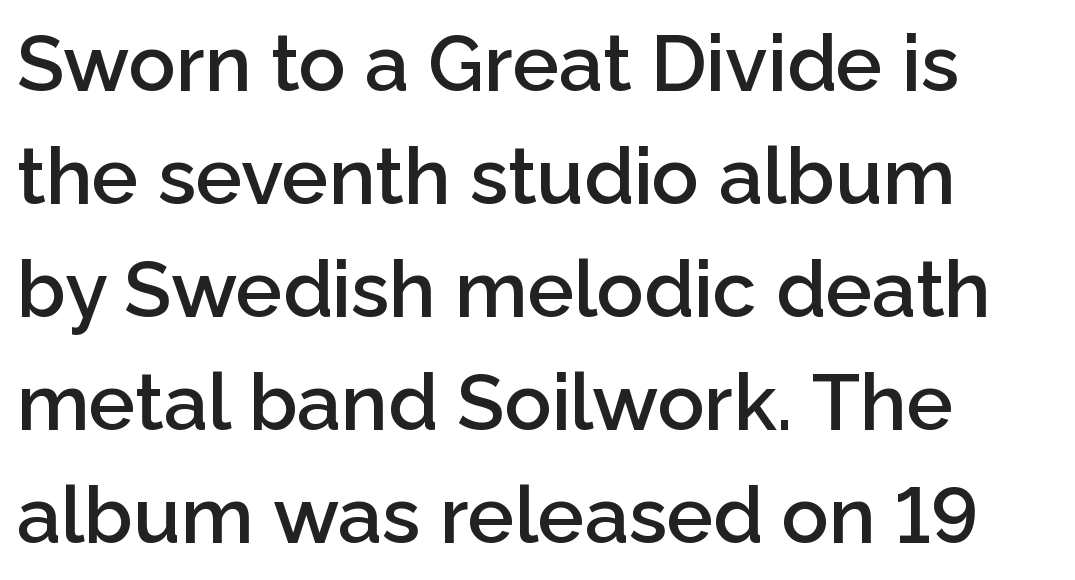
The image shows 78 px semibold sans-serif type, upright; set left-aligned, normal line spacing (1.45x), normal letter spacing, not underlined; low stroke contrast and a medium x-height.
